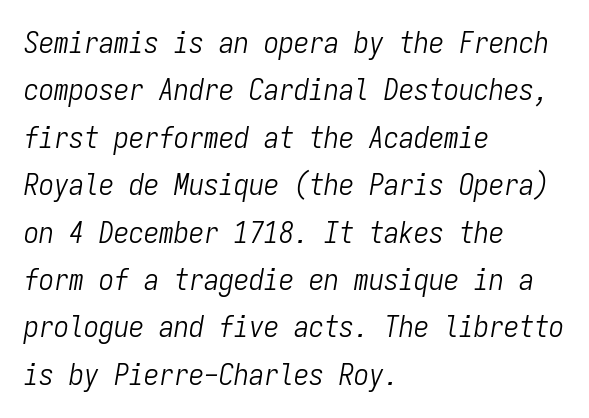
Short and long lines alike share a common starting point at left. Evenly set lines give the paragraph a standard silhouette. Here the glyphs are tracked normally, forming tight word shapes. These glyphs show unthickened strokes, regular width or finer. Rule under the text: the space is simply empty.
